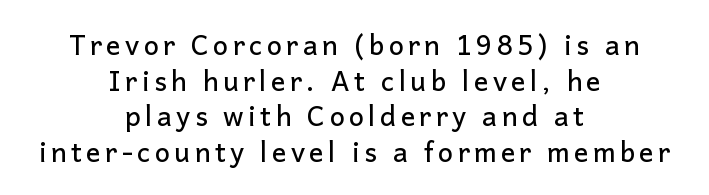
The string is rendered with underlining switched off. Line starts and ends both wander, symmetrically. The lettering holds an erect, upright posture throughout. Vertical spacing — default.
